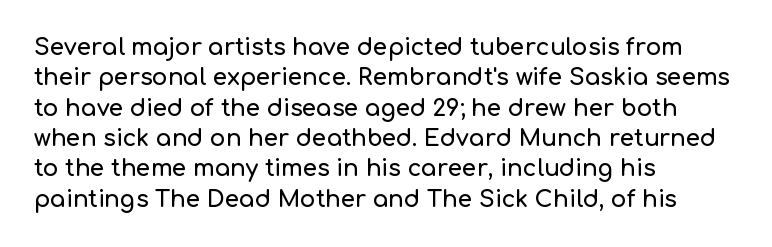
The face used here is rendered with its standard letterfit. These lines are set flush left with a ragged right edge. The glyphs are unaccompanied by any horizontal stroke below them. Normally led — the rows are evenly, conventionally spaced. Do the letters lean? They stand straight.
